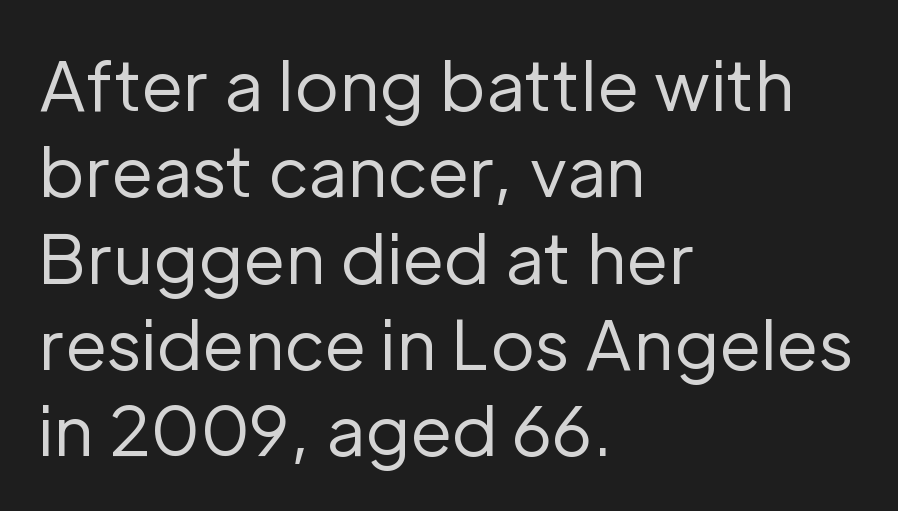
Proportional: the letters do not fall into vertical columns. Vertical stems look standard width or narrower in stroke. Italic: no, the glyphs are upright roman. Glyph-to-glyph distance matches everyday printed text. Are there feet on the stems? There aren't — it's a sans.
